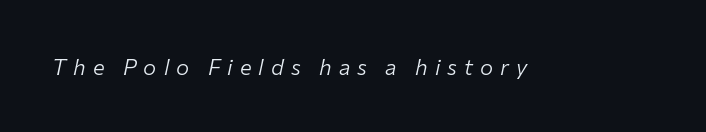
The image shows 22 px text type, italic (leaning right); set unusually wide letter spacing (+0.32 em), not underlined.
